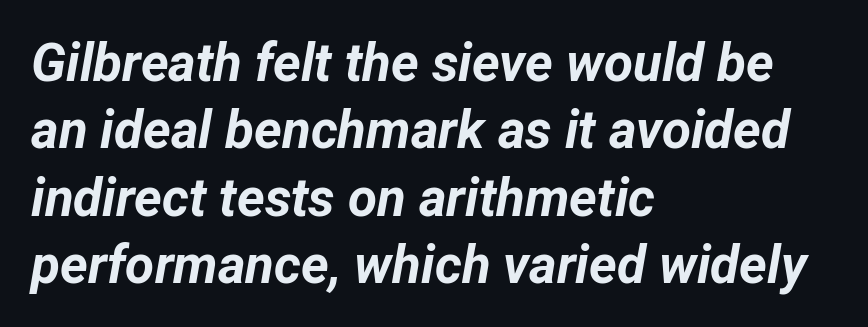
{"italic": "yes", "lean": "right", "slant_degrees": 12, "bold": "yes", "weight": "bold", "width": "normal", "stroke_contrast": "low", "x_height": "medium", "monospaced": "no", "underline": "no", "align": "left", "line_spacing": "normal", "line_spacing_ratio": 1.27, "letter_spacing": "normal", "letter_spacing_em": 0.0, "glyph_px": 53}
